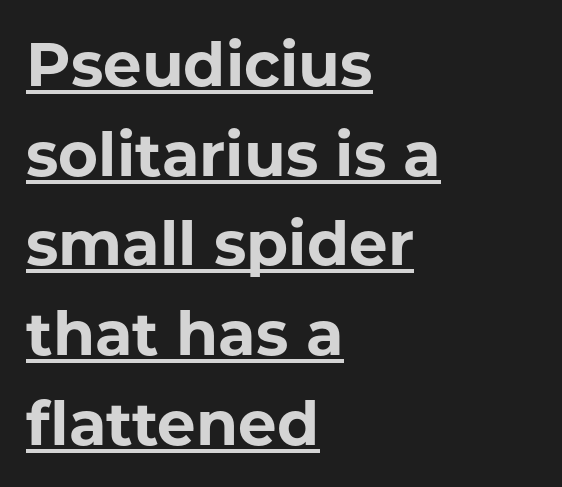
The image shows 61 px bold sans-serif type, upright; set left-aligned, normal line spacing (1.47x), normal letter spacing, underlined; low stroke contrast and a medium x-height.
